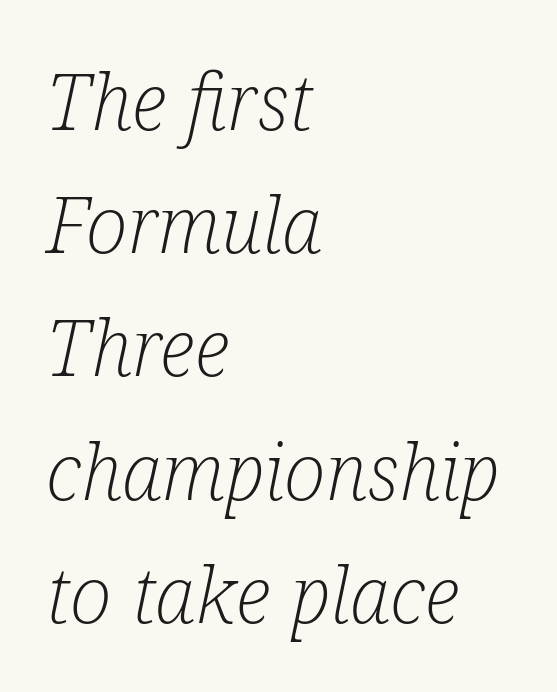
The image shows 78 px light, condensed serif type, italic (leaning right); set left-aligned, normal line spacing (1.58x), normal letter spacing, not underlined; low stroke contrast and a medium x-height.
